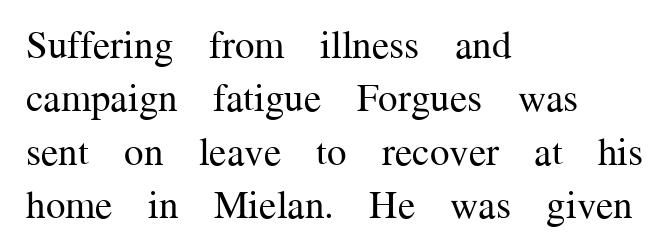
Rule under the text: the space is simply empty. How are the letters spaced? Ordinarily, with no added tracking. Honestly, the row spacing looks completely unremarkable. The rendering anchors every line to the left-hand side. A typesetter would call this proportional, since set widths differ per character.
